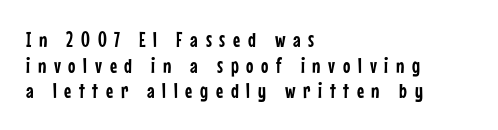
{"italic": "no", "underline": "no", "align": "left", "line_spacing_ratio": 1.17, "letter_spacing": "wide", "letter_spacing_em": 0.35, "glyph_px": 22}
